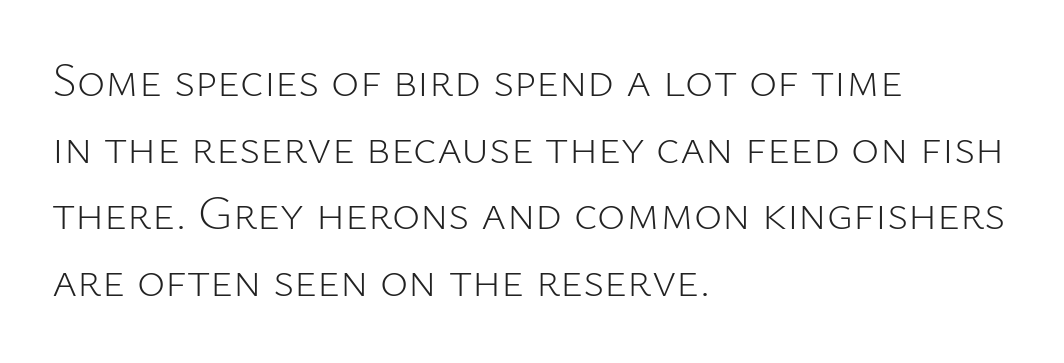
Q: Is the text bold? A: No.
Q: Is the text italic (slanted)? A: No, it is upright.
Q: Is the typeface a serif or a sans-serif typeface? A: Sans-serif.
Q: Is the text underlined? A: No.
Q: How is the paragraph aligned? A: Left-aligned.
Q: Is the spacing between letters normal or unusually wide? A: Normal.
Q: Is the spacing between lines tight, normal or loose? A: Normal.
Q: Width (condensed, normal, or wide)? A: Normal.
Q: Stroke contrast? A: Low.
Q: x-height? A: Medium.
Q: Monospaced? A: No.
